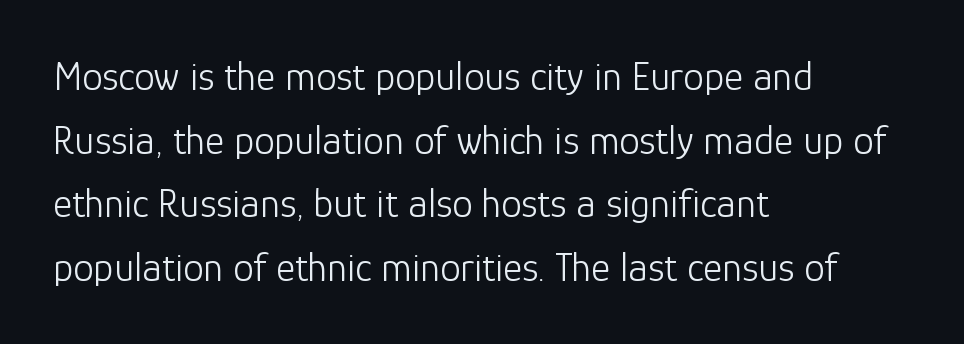
The image shows 41 px light sans-serif type, upright; set left-aligned, normal line spacing (1.55x), normal letter spacing, not underlined; low stroke contrast and a medium x-height.
